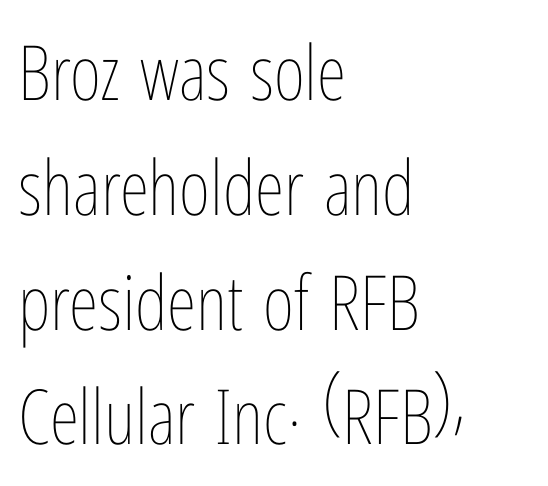
Q: Is the text bold? A: No.
Q: Is the text italic (slanted)? A: No, it is upright.
Q: Is the text underlined? A: No.
Q: How is the paragraph aligned? A: Left-aligned.
Q: Is the spacing between letters normal or unusually wide? A: Normal.
Q: Is the spacing between lines tight, normal or loose? A: Normal.
Q: Width (condensed, normal, or wide)? A: Condensed.
Q: Stroke contrast? A: Low.
Q: x-height? A: Medium.
Q: Monospaced? A: No.
